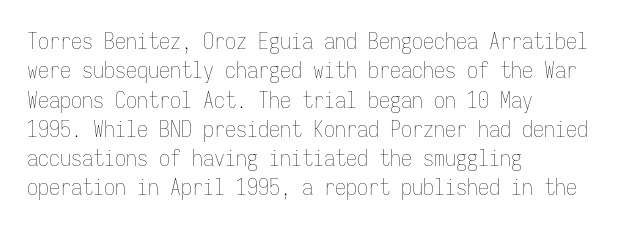
The image shows 22 px text type, upright; set left-aligned, normal line spacing (1.33x), normal letter spacing, not underlined.
